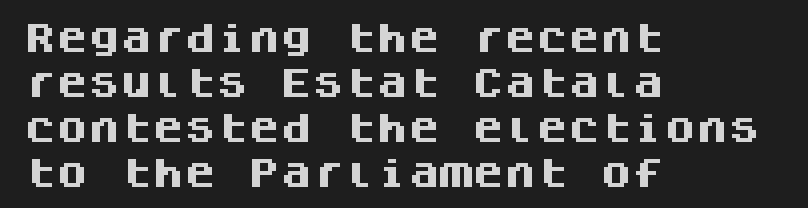
Q: Is the text bold? A: Yes.
Q: Is the text italic (slanted)? A: No, it is upright.
Q: Is the typeface a serif or a sans-serif typeface? A: Sans-serif.
Q: Is the text underlined? A: No.
Q: How is the paragraph aligned? A: Left-aligned.
Q: Is the spacing between letters normal or unusually wide? A: Normal.
Q: Is the spacing between lines tight, normal or loose? A: Normal.
Q: Width (condensed, normal, or wide)? A: Normal.
Q: Stroke contrast? A: Medium.
Q: x-height? A: Large.
Q: Monospaced? A: Yes.
